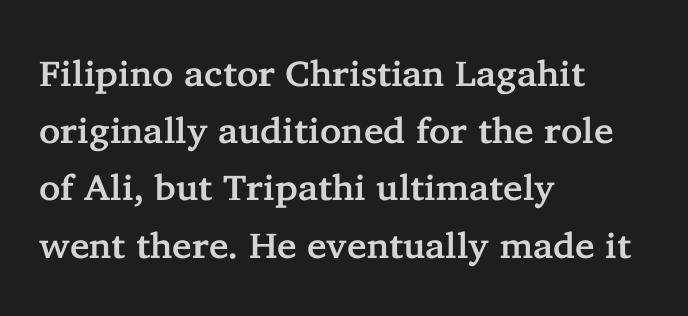
Q: Is the text italic (slanted)? A: No, it is upright.
Q: Is the typeface a serif or a sans-serif typeface? A: Serif.
Q: Is the text underlined? A: No.
Q: How is the paragraph aligned? A: Left-aligned.
Q: Is the spacing between letters normal or unusually wide? A: Normal.
Q: Is the spacing between lines tight, normal or loose? A: Normal.
Q: Width (condensed, normal, or wide)? A: Normal.
Q: Stroke contrast? A: Low.
Q: x-height? A: Medium.
Q: Monospaced? A: No.
